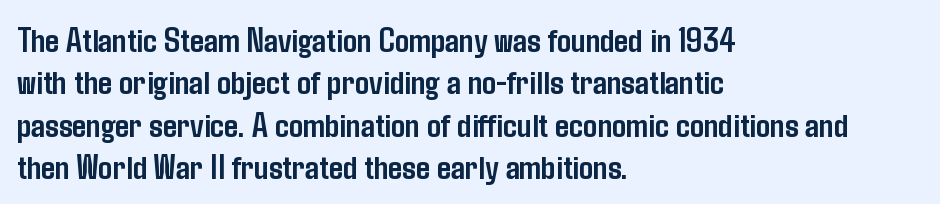
The image shows 35 px semibold, condensed sans-serif type, upright; set left-aligned, line spacing 1.21x, normal letter spacing, not underlined; low stroke contrast and a medium x-height.
